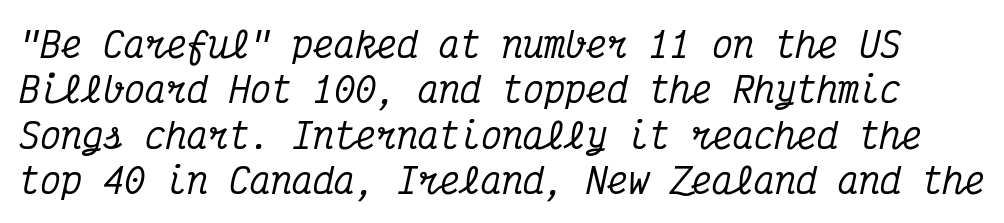
{"serif": "yes", "italic": "yes", "lean": "right", "slant_degrees": 12, "width": "condensed", "stroke_contrast": "medium", "x_height": "medium", "monospaced": "yes", "underline": "no", "line_spacing": "normal", "line_spacing_ratio": 1.3, "letter_spacing": "normal", "letter_spacing_em": 0.0, "glyph_px": 35}
